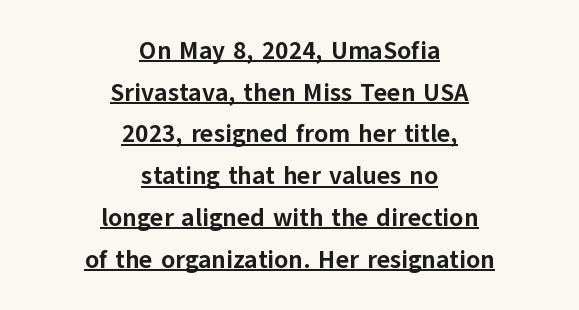
The image shows 25 px bold type, upright; set centered, normal line spacing (1.67x), normal letter spacing, underlined.
